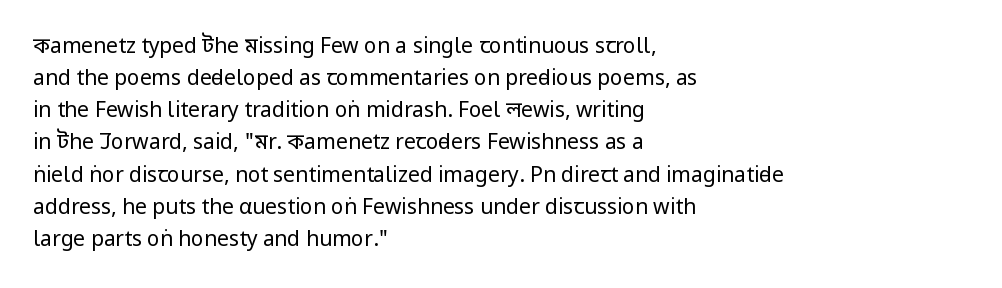
{"italic": "no", "bold": "no", "underline": "no", "align": "left", "line_spacing": "normal", "line_spacing_ratio": 1.53, "letter_spacing": "normal", "letter_spacing_em": 0.0, "glyph_px": 21}
